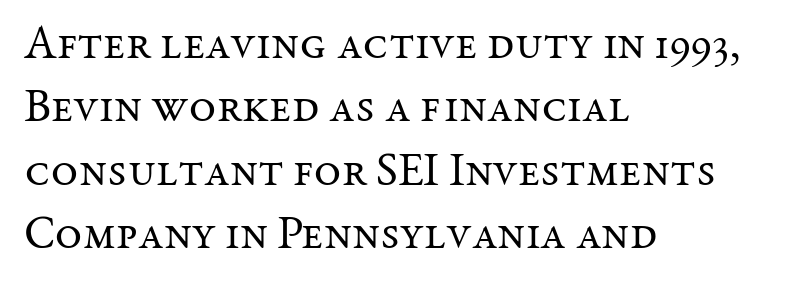
The image shows 47 px regular-weight serif type, upright; set left-aligned, normal line spacing (1.35x), normal letter spacing, not underlined; medium stroke contrast and a medium x-height.
